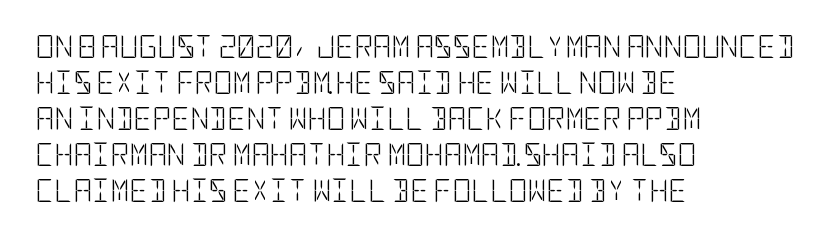
The image shows 23 px text type, upright; set left-aligned, normal line spacing (1.56x), normal letter spacing, not underlined.
